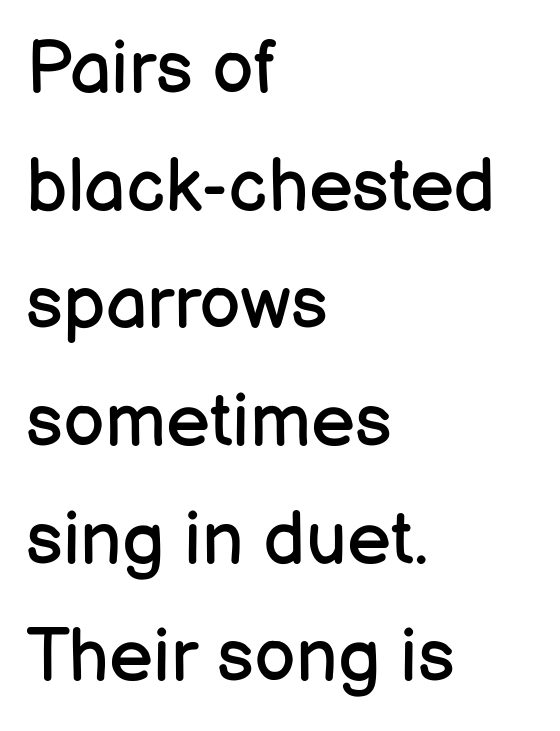
Q: Is the text bold? A: No.
Q: Is the text italic (slanted)? A: No, it is upright.
Q: Is the typeface a serif or a sans-serif typeface? A: Sans-serif.
Q: Is the text underlined? A: No.
Q: How is the paragraph aligned? A: Left-aligned.
Q: Is the spacing between letters normal or unusually wide? A: Normal.
Q: Is the spacing between lines tight, normal or loose? A: Normal.
Q: Width (condensed, normal, or wide)? A: Normal.
Q: Stroke contrast? A: Low.
Q: x-height? A: Medium.
Q: Monospaced? A: No.
